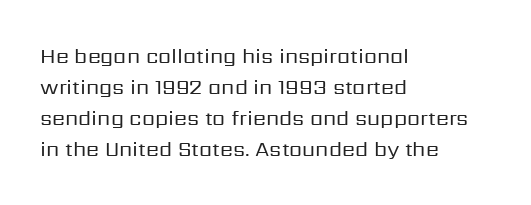
{"italic": "no", "bold": "no", "underline": "no", "align": "left", "line_spacing": "normal", "line_spacing_ratio": 1.48, "letter_spacing": "normal", "letter_spacing_em": 0.0, "glyph_px": 21}
